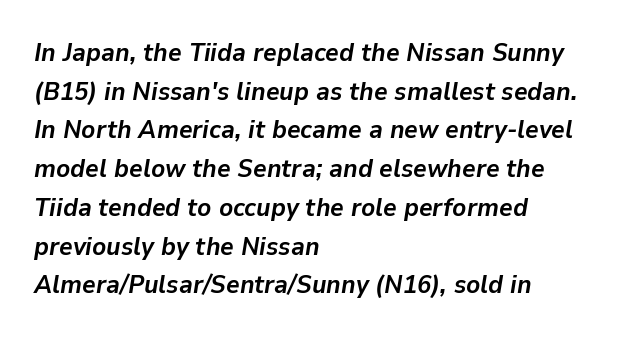
{"italic": "yes", "lean": "right", "slant_degrees": 9, "bold": "yes", "underline": "no", "align": "left", "line_spacing": "normal", "line_spacing_ratio": 1.49, "letter_spacing": "normal", "letter_spacing_em": 0.0, "glyph_px": 26}
